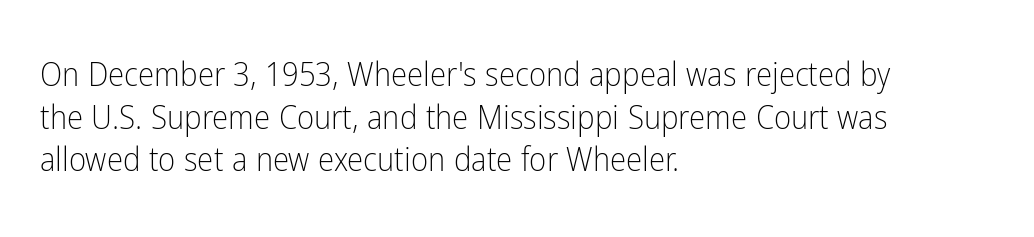
Q: Is the text bold? A: No.
Q: Is the text italic (slanted)? A: No, it is upright.
Q: Is the typeface a serif or a sans-serif typeface? A: Sans-serif.
Q: Is the text underlined? A: No.
Q: How is the paragraph aligned? A: Left-aligned.
Q: Is the spacing between letters normal or unusually wide? A: Normal.
Q: Is the spacing between lines tight, normal or loose? A: Normal.
Q: Width (condensed, normal, or wide)? A: Condensed.
Q: Stroke contrast? A: Low.
Q: x-height? A: Medium.
Q: Monospaced? A: No.
